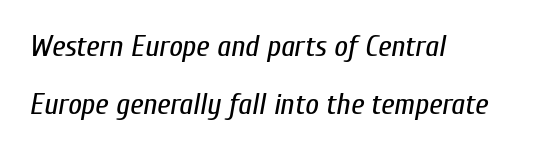
The image shows 30 px regular-weight, condensed type, italic (leaning right); set left-aligned, loose line spacing (1.93x), normal letter spacing, not underlined; low stroke contrast and a medium x-height.
